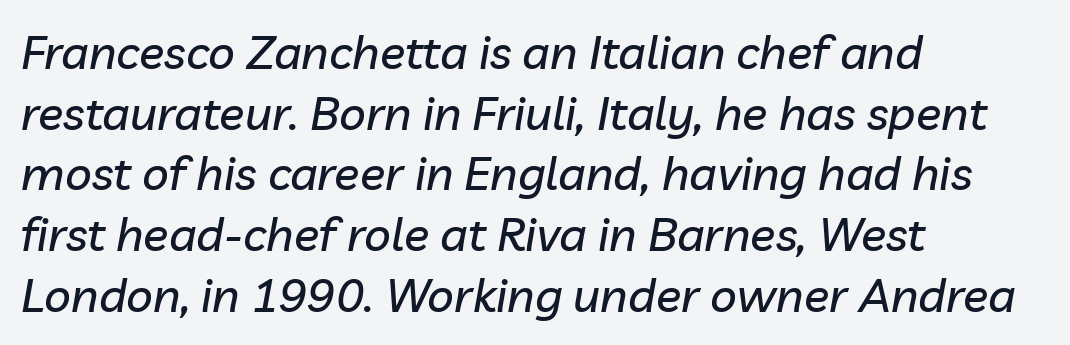
The image shows 47 px text type, italic (leaning right); set left-aligned, normal line spacing (1.29x), normal letter spacing, not underlined; low stroke contrast and a medium x-height.
